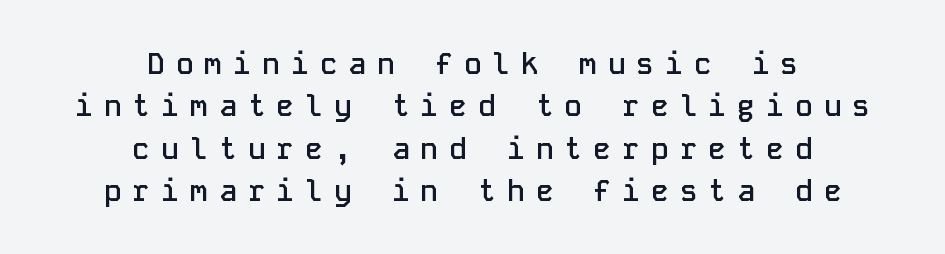
Q: Is the text bold? A: Semi-bold.
Q: Is the text italic (slanted)? A: No, it is upright.
Q: Is the typeface a serif or a sans-serif typeface? A: Sans-serif.
Q: Is the text underlined? A: No.
Q: How is the paragraph aligned? A: Centered.
Q: Is the spacing between letters normal or unusually wide? A: Unusually wide.
Q: Is the spacing between lines tight, normal or loose? A: Normal.
Q: Width (condensed, normal, or wide)? A: Normal.
Q: Stroke contrast? A: Low.
Q: x-height? A: Medium.
Q: Monospaced? A: Yes.
